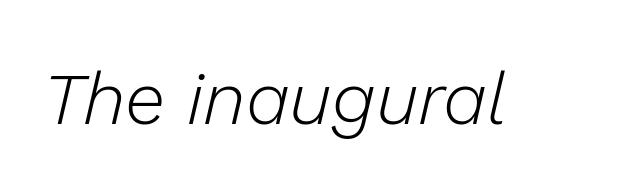
The typography opts for an oblique posture over an upright one. Compared with a typical body face, this is equally light or lighter still. The horizontal fit of the characters is conventional and even. The passage shown is typed in a proportional face where columns would drift. The foot of each line stays bare and open.
